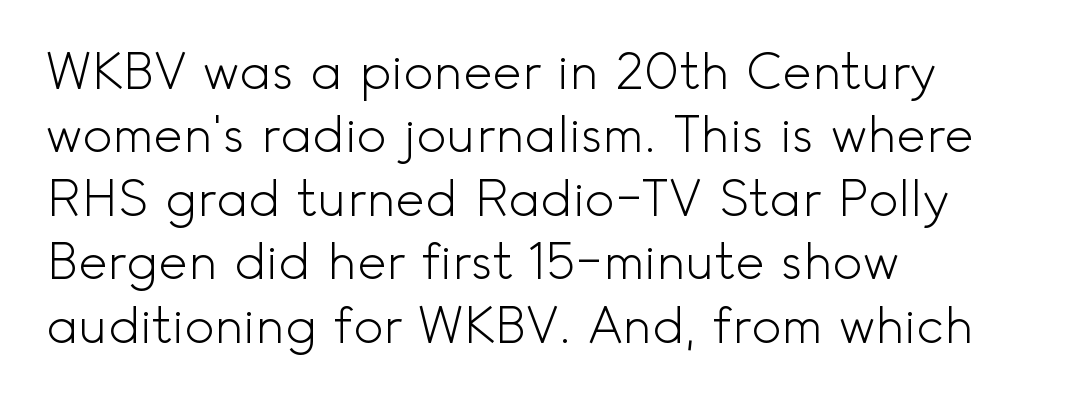
Character widths vary here, with narrow letters taking less room than wide ones. The rendering keeps characters at their native spacing. The baseline area is clear. Notice how descenders clear the ascenders below comfortably — that's standard leading.
